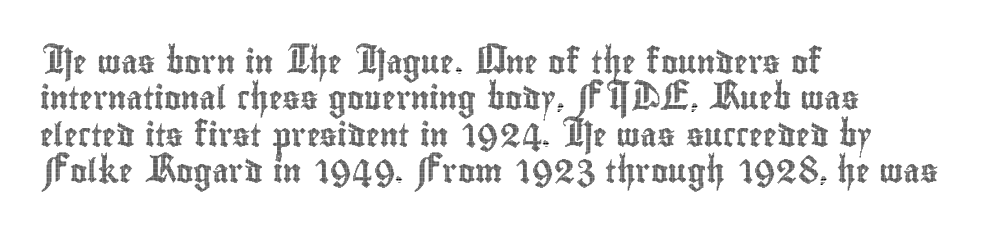
The image shows 23 px text type, upright; set left-aligned, normal line spacing (1.58x), normal letter spacing, not underlined.
